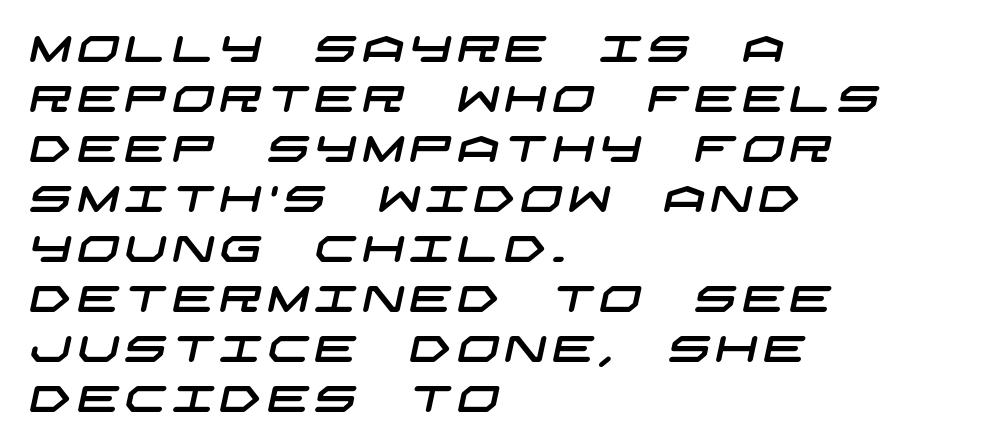
{"serif": "no", "width": "wide", "stroke_contrast": "low", "x_height": "large", "underline": "no", "align": "left", "line_spacing": "normal", "line_spacing_ratio": 1.35, "glyph_px": 37}
